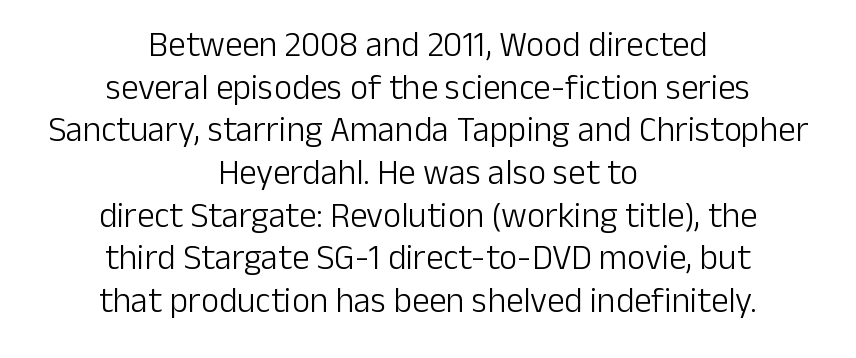
The image shows 35 px light sans-serif type, upright; set centered, line spacing 1.22x, normal letter spacing, not underlined; low stroke contrast and a medium x-height.
